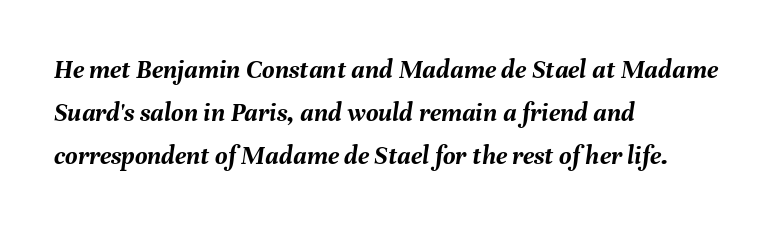
The image shows 27 px bold type, italic (leaning right); set left-aligned, normal line spacing (1.6x), normal letter spacing, not underlined.
